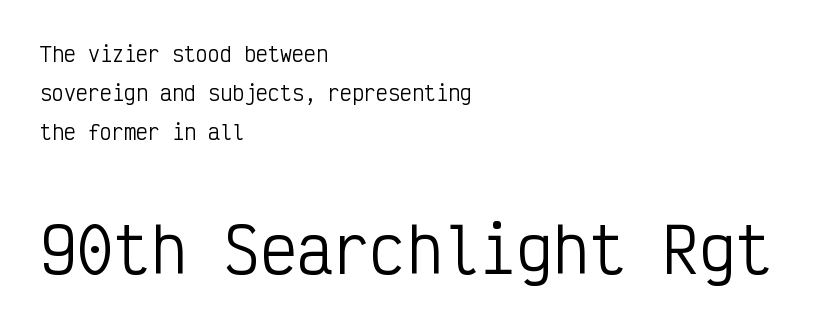
Ordinary non-slanted type is in use. Airy leading. No heavy texture on the line: the type isn't bold. The emphasis by scale lands on block number two, below.
